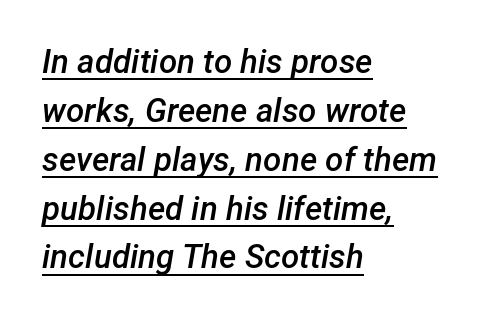
Q: Is the text bold? A: Semi-bold.
Q: Is the text italic (slanted)? A: Yes, it leans right by about 12 degrees.
Q: Is the text underlined? A: Yes.
Q: How is the paragraph aligned? A: Left-aligned.
Q: Is the spacing between letters normal or unusually wide? A: Normal.
Q: Is the spacing between lines tight, normal or loose? A: Normal.
Q: Width (condensed, normal, or wide)? A: Normal.
Q: Stroke contrast? A: Low.
Q: x-height? A: Medium.
Q: Monospaced? A: No.
